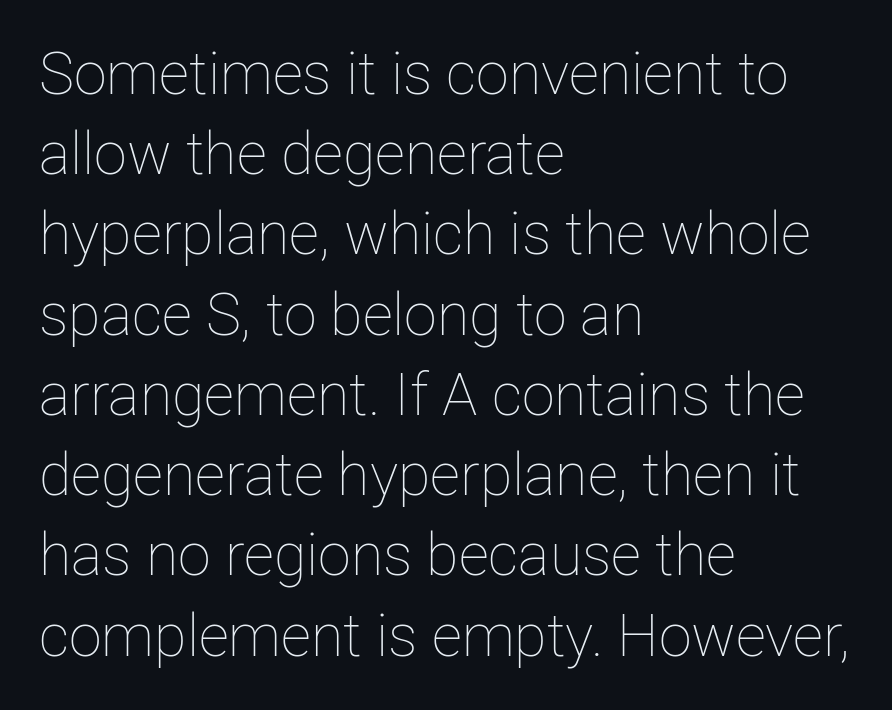
{"italic": "no", "bold": "no", "weight": "thin", "width": "normal", "stroke_contrast": "low", "x_height": "medium", "monospaced": "no", "underline": "no", "align": "left", "line_spacing": "normal", "line_spacing_ratio": 1.36, "letter_spacing": "normal", "letter_spacing_em": 0.0, "glyph_px": 59}
